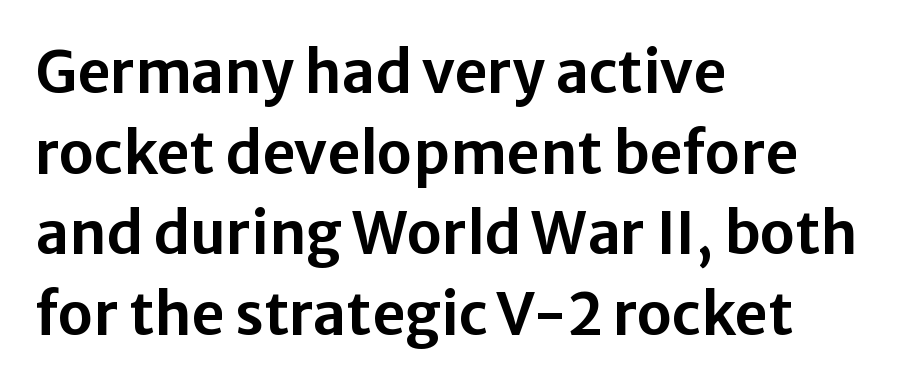
Note: no serifs on the glyphs. The compositor pushed each line to the left boundary. Is there any slant? The stems are plumb. Letter spacing: default. Varying glyph widths throughout — classic text-font behaviour. The string is rendered with underlining switched off.
